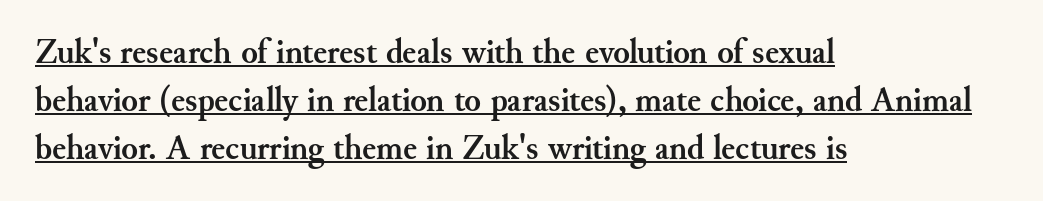
In CSS terms this would be text-align: left. No extra tracking has been applied to these lines. Here the designer chose a conventional face with non-uniform glyph widths. These lines carry a lot of weight — the face is fully bold. The type family on display is of the serif kind. The letters stand straight up with perfectly vertical stems.
